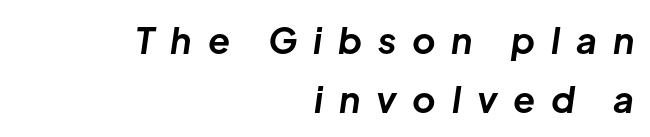
{"italic": "yes", "lean": "right", "slant_degrees": 8, "bold": "yes", "weight": "bold", "width": "normal", "stroke_contrast": "low", "x_height": "medium", "monospaced": "no", "underline": "no", "align": "right", "line_spacing": "normal", "line_spacing_ratio": 1.63, "letter_spacing": "wide", "letter_spacing_em": 0.44, "glyph_px": 36}
